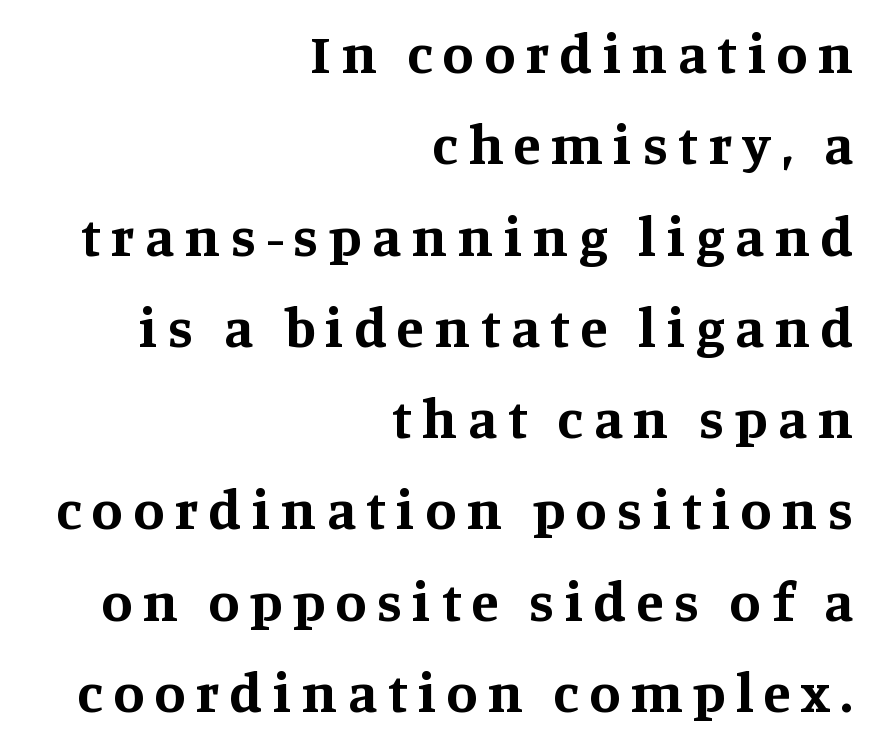
{"serif": "yes", "italic": "no", "bold": "yes", "weight": "bold", "width": "normal", "stroke_contrast": "medium", "x_height": "large", "monospaced": "no", "underline": "no", "align": "right", "line_spacing": "normal", "line_spacing_ratio": 1.63, "glyph_px": 56}
